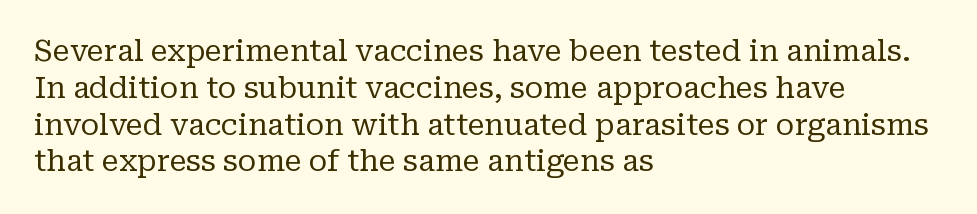
{"serif": "yes", "italic": "no", "bold": "no", "weight": "regular", "width": "normal", "stroke_contrast": "low", "x_height": "medium", "monospaced": "no", "underline": "no", "align": "left", "line_spacing": "normal", "line_spacing_ratio": 1.27, "letter_spacing": "normal", "letter_spacing_em": 0.0, "glyph_px": 29}
